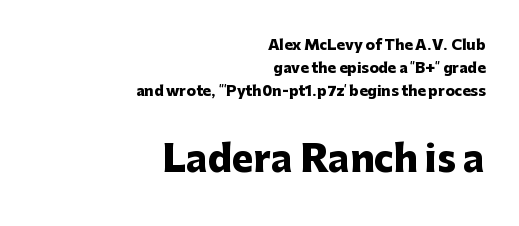
The image shows 36 px heavy sans-serif type, upright; set right-aligned, normal line spacing (1.64x), normal letter spacing, not underlined; the second (bottom) block is 2.57x larger; low stroke contrast and a medium x-height.
